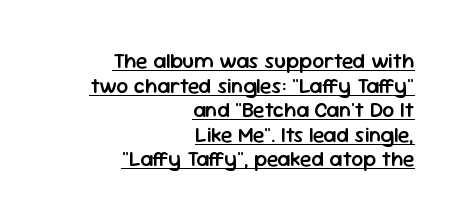
No italicization has been applied; the sample stays upright. Descenders here cross a horizontal rule under the line. Does the copy run flush right? Yes — the right margin is perfectly even. Spacing between characters is what you'd get straight out of the box. Stroke thickness is moderately raised; the sample reads as semibold.
